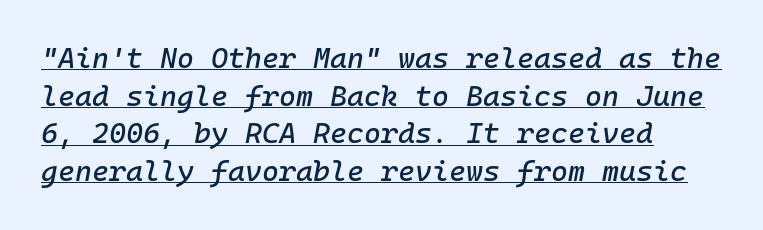
Q: Is the text italic (slanted)? A: Yes, it leans right by about 10 degrees.
Q: Is the text underlined? A: Yes.
Q: How is the paragraph aligned? A: Left-aligned.
Q: Is the spacing between letters normal or unusually wide? A: Normal.
Q: Is the spacing between lines tight, normal or loose? A: Normal.
Q: Width (condensed, normal, or wide)? A: Normal.
Q: Stroke contrast? A: Low.
Q: x-height? A: Medium.
Q: Monospaced? A: Yes.
